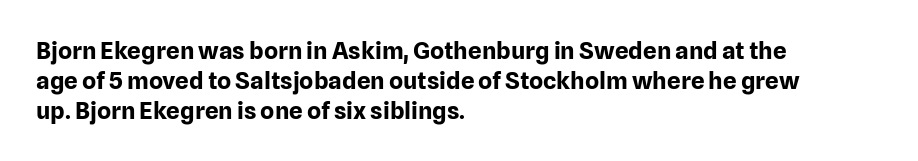
{"italic": "no", "bold": "yes", "underline": "no", "align": "left", "line_spacing": "normal", "line_spacing_ratio": 1.25, "letter_spacing": "normal", "letter_spacing_em": 0.0, "glyph_px": 24}
